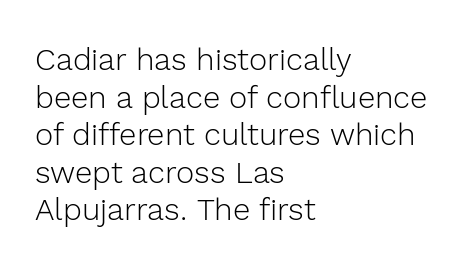
The image shows 31 px light sans-serif type, upright; set left-aligned, line spacing 1.21x, normal letter spacing, not underlined; a medium x-height.
